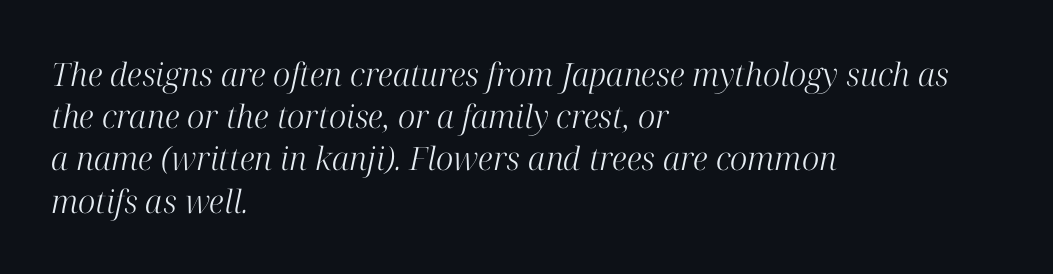
{"serif": "yes", "italic": "yes", "lean": "right", "slant_degrees": 12, "bold": "no", "weight": "light", "width": "normal", "stroke_contrast": "high", "x_height": "medium", "monospaced": "no", "underline": "no", "align": "left", "line_spacing": "normal", "line_spacing_ratio": 1.32, "letter_spacing": "normal", "letter_spacing_em": 0.0, "glyph_px": 32}
